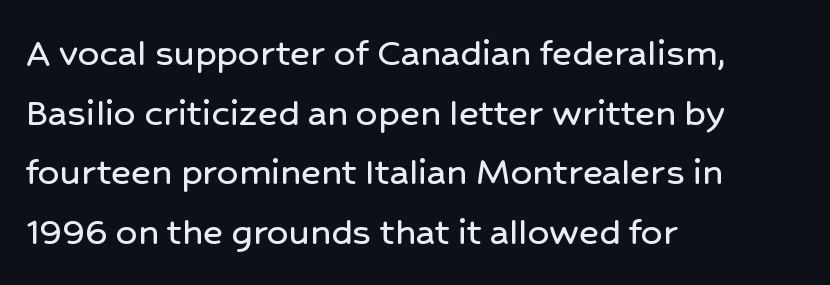
Stroke terminals: plain, sans-serif. Which margin do the lines hug? The left one — the right edge is uneven. Beneath every word, the page is bare. The passage shown is typed in a proportional face where columns would drift. Honestly, the letter spacing is just normal — you wouldn't notice it.
